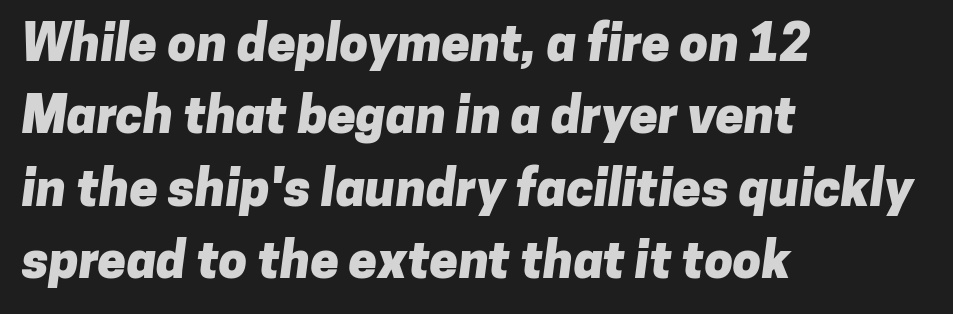
Summary of vertical rhythm: regular, with standard interline spacing. The paragraph shown leans on its left margin. The gaps between neighbouring characters are ordinary and unremarkable. Look at the stroke-to-counter ratio: heavy, a bold. This is sans-serif lettering, the kind often seen on screens and signage.
